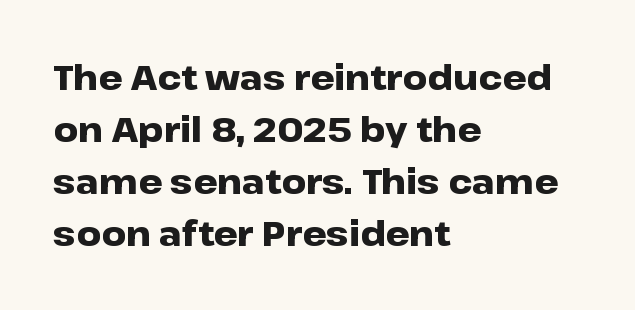
Q: Is the text bold? A: Yes.
Q: Is the text italic (slanted)? A: No, it is upright.
Q: Is the typeface a serif or a sans-serif typeface? A: Sans-serif.
Q: Is the text underlined? A: No.
Q: How is the paragraph aligned? A: Left-aligned.
Q: Is the spacing between letters normal or unusually wide? A: Normal.
Q: Is the spacing between lines tight, normal or loose? A: Normal.
Q: Width (condensed, normal, or wide)? A: Wide.
Q: Stroke contrast? A: Low.
Q: x-height? A: Medium.
Q: Monospaced? A: No.
